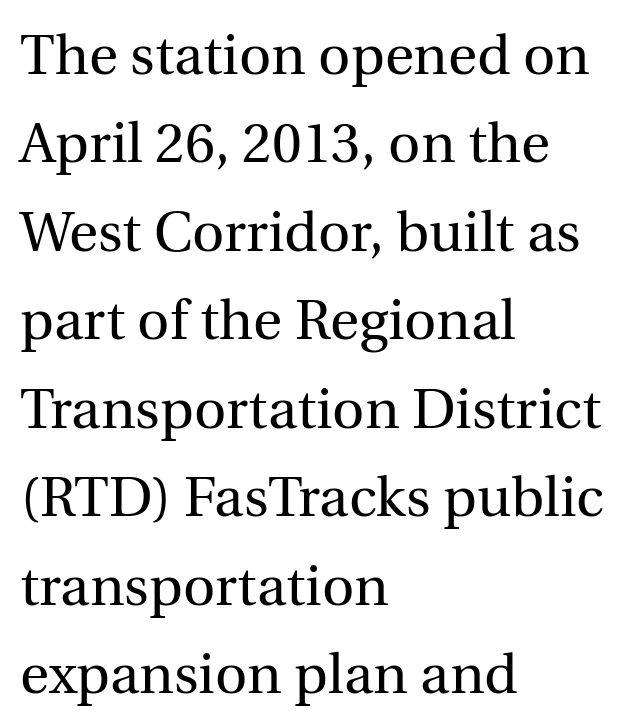
Q: Is the text bold? A: No.
Q: Is the text italic (slanted)? A: No, it is upright.
Q: Is the typeface a serif or a sans-serif typeface? A: Serif.
Q: Is the text underlined? A: No.
Q: How is the paragraph aligned? A: Left-aligned.
Q: Is the spacing between letters normal or unusually wide? A: Normal.
Q: Is the spacing between lines tight, normal or loose? A: Normal.
Q: Width (condensed, normal, or wide)? A: Normal.
Q: x-height? A: Medium.
Q: Monospaced? A: No.
